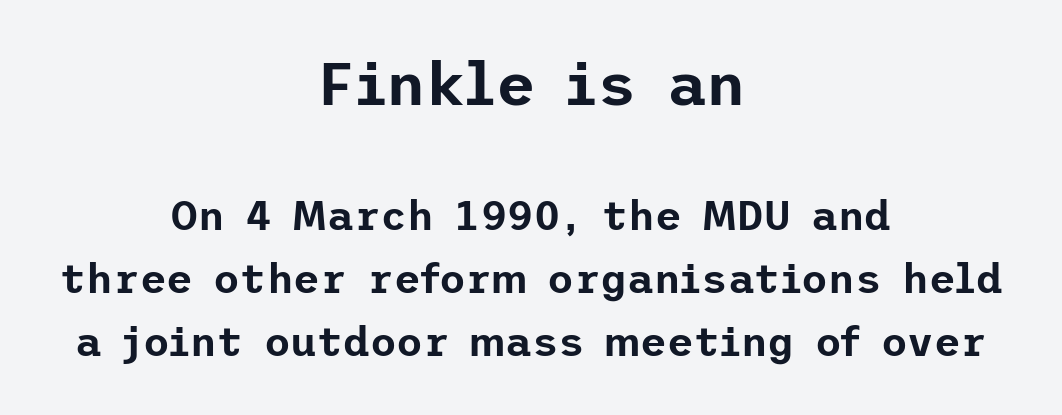
{"serif": "no", "italic": "no", "width": "normal", "stroke_contrast": "low", "x_height": "medium", "underline": "no", "align": "center", "line_spacing": "normal", "line_spacing_ratio": 1.54, "letter_spacing": "normal", "letter_spacing_em": 0.0, "larger_block": "first", "size_ratio": 1.49, "glyph_px": 61}
